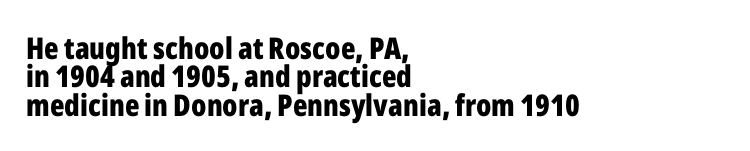
Typesetter's note: full bold, strokes at maximum text heaviness. Ordinary non-slanted type is in use. Is the letter spacing exaggerated? No — it looks like the ordinary default. A sans-serif font was chosen for this passage.
